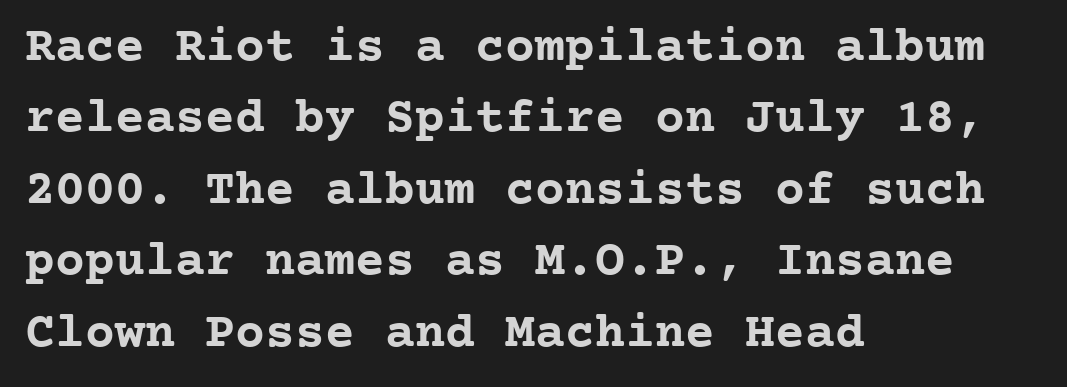
Q: Is the text bold? A: Yes.
Q: Is the text italic (slanted)? A: No, it is upright.
Q: Is the typeface a serif or a sans-serif typeface? A: Serif.
Q: Is the text underlined? A: No.
Q: How is the paragraph aligned? A: Left-aligned.
Q: Is the spacing between letters normal or unusually wide? A: Normal.
Q: Is the spacing between lines tight, normal or loose? A: Normal.
Q: Width (condensed, normal, or wide)? A: Normal.
Q: Stroke contrast? A: Low.
Q: x-height? A: Medium.
Q: Monospaced? A: Yes.
